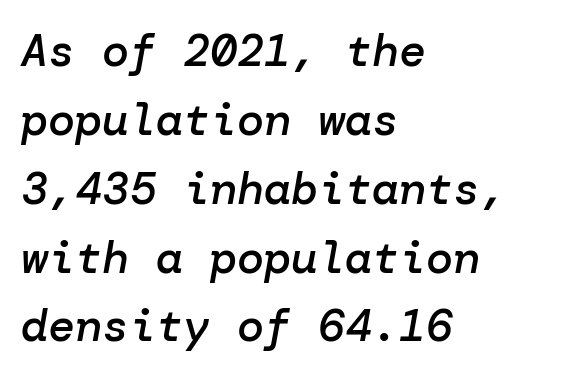
Q: Is the text bold? A: Semi-bold.
Q: Is the text italic (slanted)? A: Yes, it leans right by about 10 degrees.
Q: Is the text underlined? A: No.
Q: How is the paragraph aligned? A: Left-aligned.
Q: Is the spacing between letters normal or unusually wide? A: Normal.
Q: Is the spacing between lines tight, normal or loose? A: Normal.
Q: Width (condensed, normal, or wide)? A: Normal.
Q: Stroke contrast? A: Low.
Q: x-height? A: Medium.
